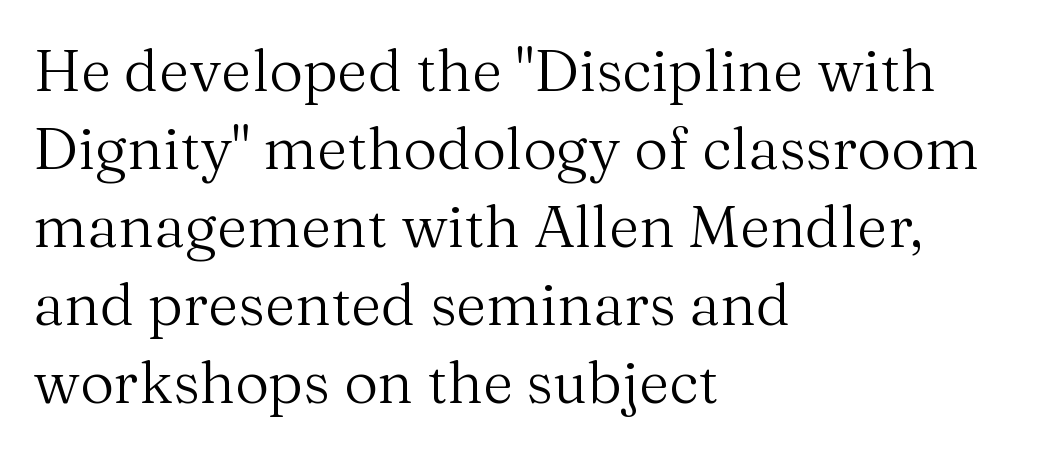
Q: Is the text bold? A: No.
Q: Is the text italic (slanted)? A: No, it is upright.
Q: Is the typeface a serif or a sans-serif typeface? A: Serif.
Q: Is the text underlined? A: No.
Q: How is the paragraph aligned? A: Left-aligned.
Q: Is the spacing between letters normal or unusually wide? A: Normal.
Q: Is the spacing between lines tight, normal or loose? A: Normal.
Q: Width (condensed, normal, or wide)? A: Normal.
Q: Stroke contrast? A: Medium.
Q: x-height? A: Medium.
Q: Monospaced? A: No.
